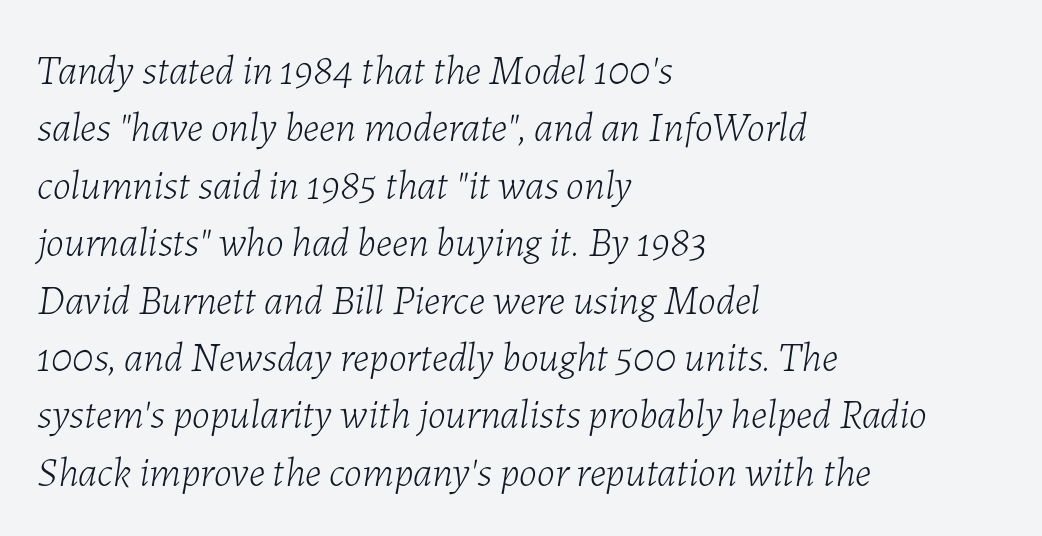
Q: Is the text bold? A: No.
Q: Is the text italic (slanted)? A: Yes, it leans right by about 7 degrees.
Q: Is the text underlined? A: No.
Q: How is the paragraph aligned? A: Left-aligned.
Q: Is the spacing between letters normal or unusually wide? A: Normal.
Q: Is the spacing between lines tight, normal or loose? A: Normal.
Q: Width (condensed, normal, or wide)? A: Normal.
Q: Stroke contrast? A: Low.
Q: x-height? A: Medium.
Q: Monospaced? A: No.
